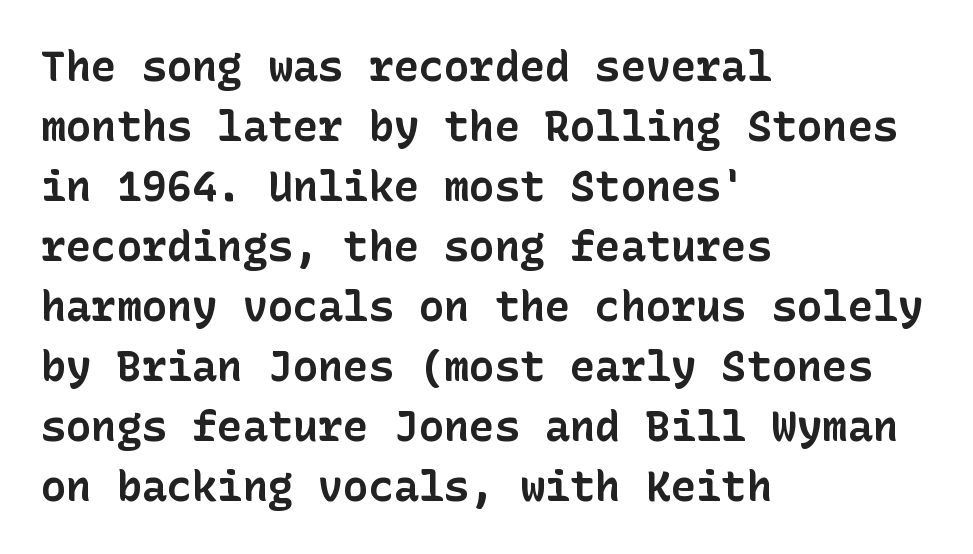
The image shows 42 px bold sans-serif type, upright; set left-aligned, normal line spacing (1.43x), normal letter spacing, not underlined; low stroke contrast and a medium x-height.
